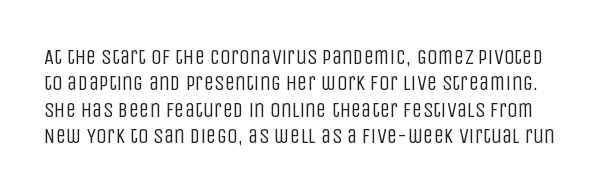
Q: Is the text bold? A: No.
Q: Is the text italic (slanted)? A: No, it is upright.
Q: Is the text underlined? A: No.
Q: Is the spacing between letters normal or unusually wide? A: Normal.
Q: Is the spacing between lines tight, normal or loose? A: Normal.
